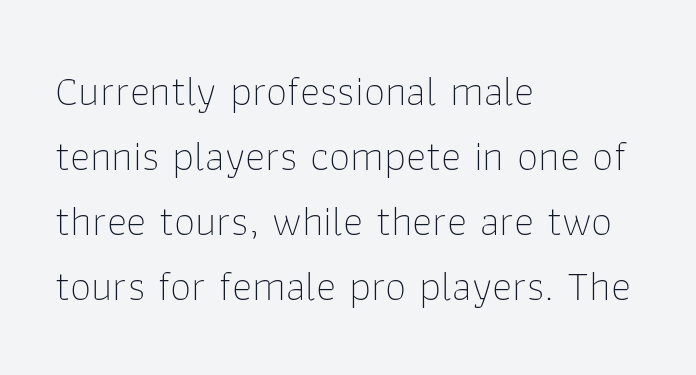
The image shows 43 px thin sans-serif type, upright; set left-aligned, normal line spacing (1.51x), normal letter spacing, not underlined; low stroke contrast and a medium x-height.
